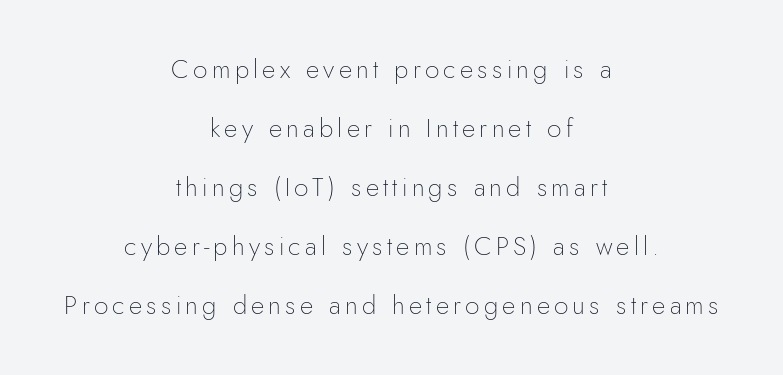
Vertical spacing — loose. A student would call this center alignment; a typographer would say set centered. No letter is thick-stroked: the sample isn't bold. Clear beneath every line of the passage.
